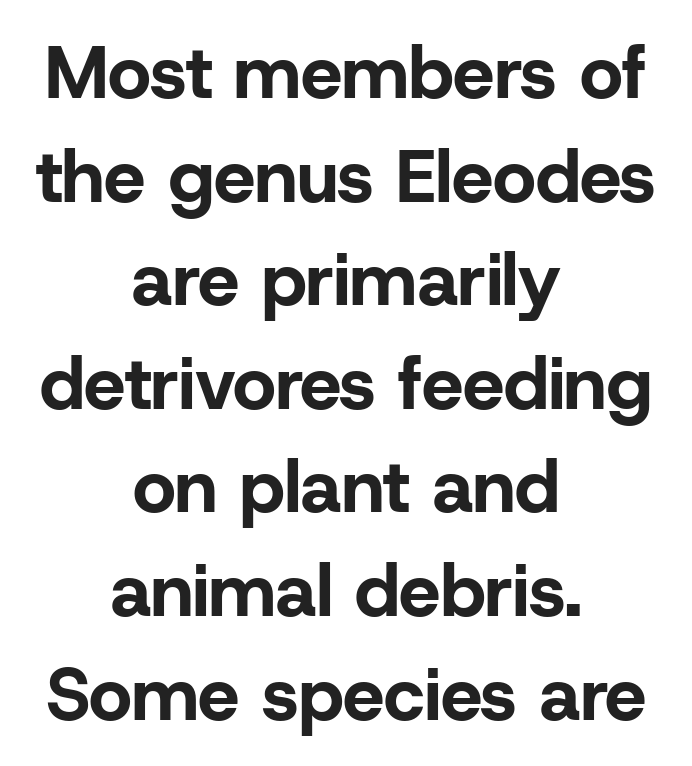
The image shows 74 px bold sans-serif type, upright; set centered, normal line spacing (1.4x), normal letter spacing, not underlined; low stroke contrast and a medium x-height.
